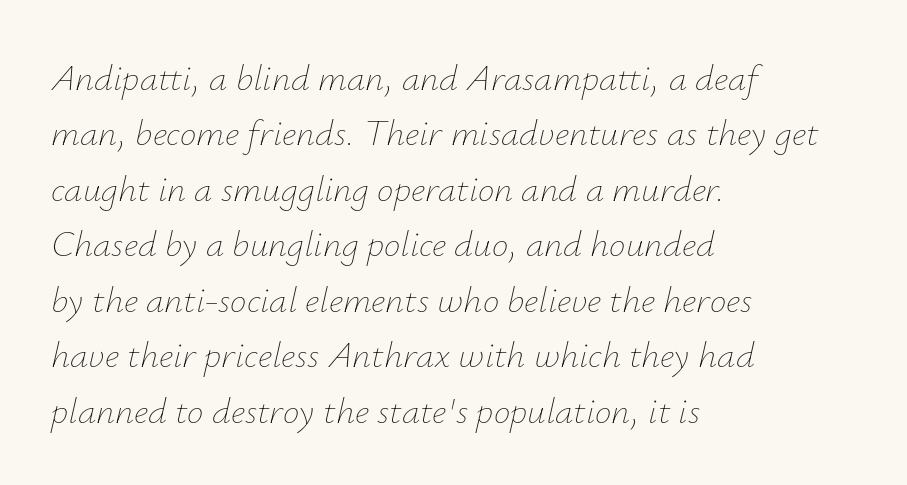
{"italic": "yes", "lean": "right", "slant_degrees": 12, "bold": "no", "weight": "thin", "width": "normal", "stroke_contrast": "low", "x_height": "small", "monospaced": "no", "underline": "no", "align": "left", "line_spacing": "normal", "line_spacing_ratio": 1.5, "letter_spacing": "normal", "letter_spacing_em": 0.0, "glyph_px": 37}
